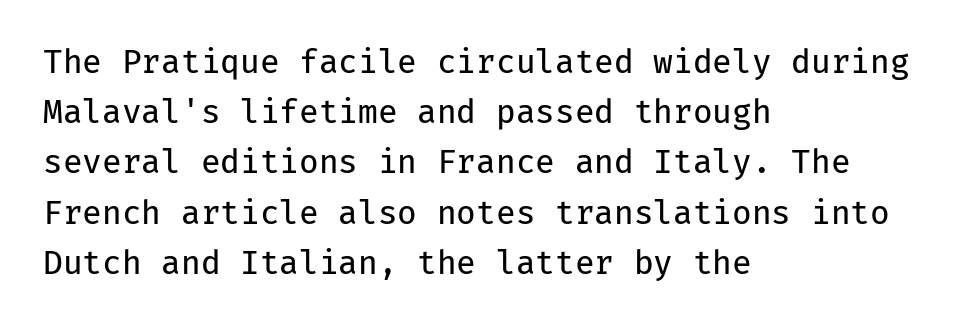
Italic: no, the glyphs are upright roman. Quick note: interline space is typical. Compared with typical body copy, the letter spacing here is the same. Beneath every word, the page is bare.
